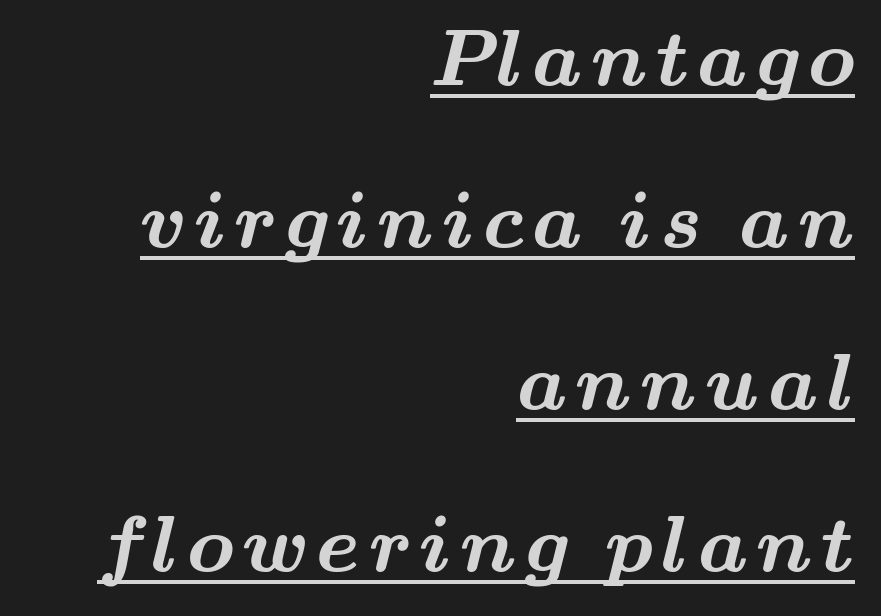
Short and long lines alike share a common ending point at right. Summary of vertical rhythm: relaxed, with wide interline spacing. Thick stems and heavy bowls — unmistakably bold. You could not count columns in this text — the font is proportionally spaced.
